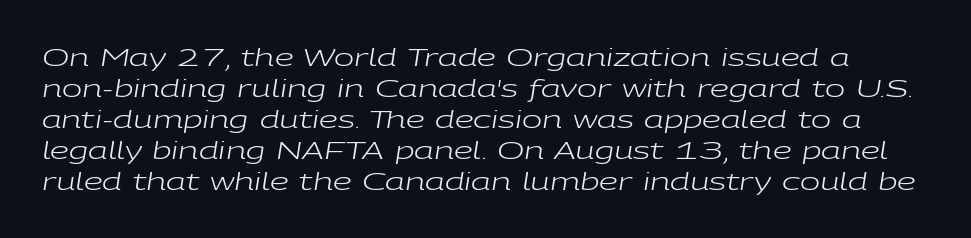
Each word holds together tightly as a unit, with standard inter-letter gaps. Unmarked baselines from the first word to the last. These glyphs show unthickened strokes, regular width or finer. If you measured baseline to baseline, you'd find a middling distance.
